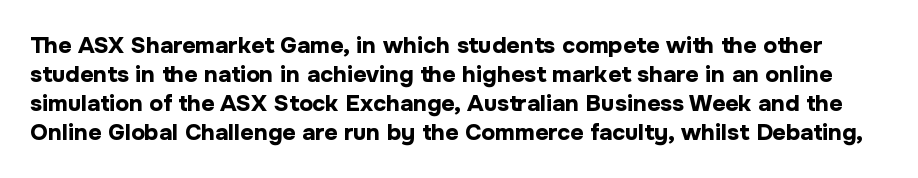
Q: Is the text bold? A: Yes.
Q: Is the text italic (slanted)? A: No, it is upright.
Q: Is the text underlined? A: No.
Q: Is the spacing between letters normal or unusually wide? A: Normal.
Q: Is the spacing between lines tight, normal or loose? A: Normal.
